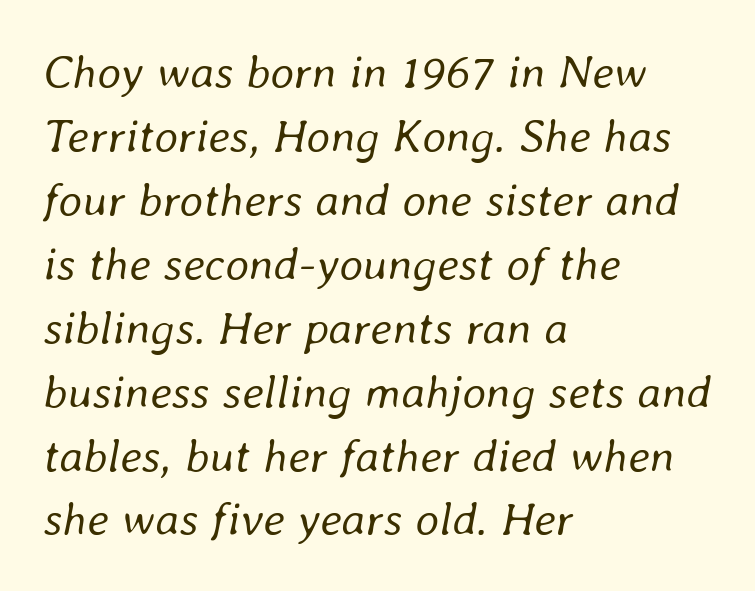
Glyph-to-glyph distance matches everyday printed text. Each letter keeps its own natural width here, so spacing adapts to shape. Normally led — the rows are evenly, conventionally spaced. Counters stay open thanks to moderate or lighter strokes.
